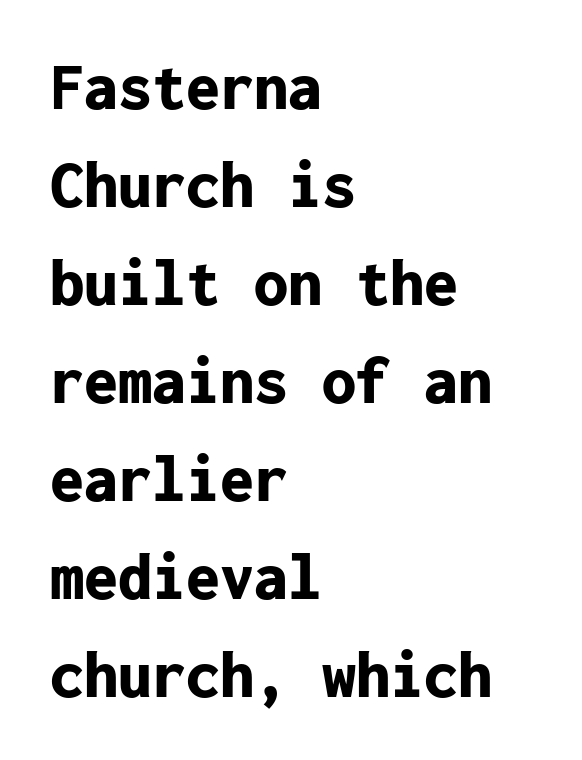
{"serif": "no", "italic": "no", "bold": "yes", "weight": "bold", "width": "normal", "stroke_contrast": "low", "x_height": "medium", "monospaced": "yes", "underline": "no", "align": "left", "line_spacing": "normal", "line_spacing_ratio": 1.44, "letter_spacing": "normal", "letter_spacing_em": 0.0, "glyph_px": 68}
